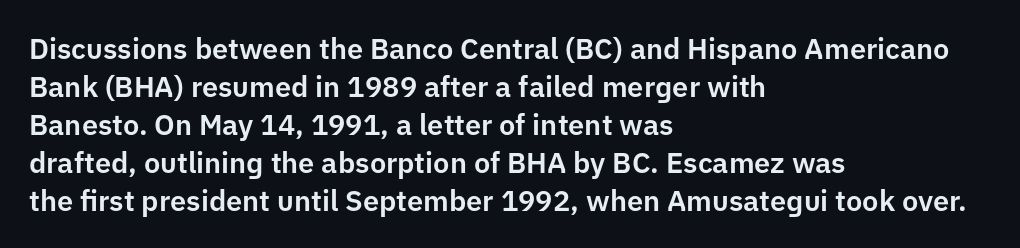
{"serif": "no", "italic": "no", "width": "normal", "stroke_contrast": "low", "x_height": "medium", "monospaced": "no", "underline": "no", "align": "left", "line_spacing": "normal", "line_spacing_ratio": 1.31, "letter_spacing": "normal", "letter_spacing_em": 0.0, "glyph_px": 29}
